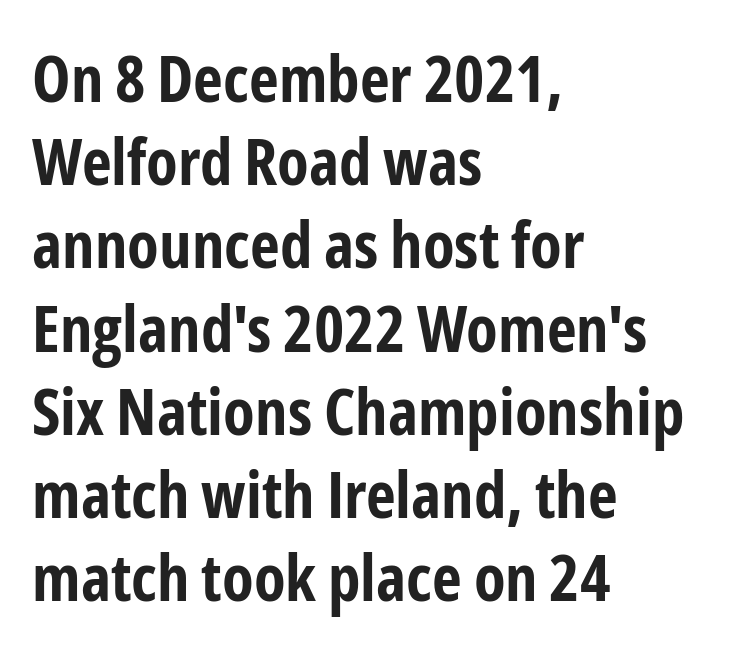
Glance below the letters and you will spot only blank space. The face used here is proportionally spaced, like ordinary book or web type. Casual observation: everything's shoved over to the left. A dark, heavy texture on the line: the type is bold. How would I describe the line gaps? Plain and ordinary.
